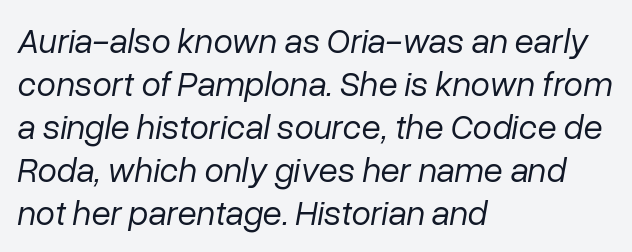
The image shows 35 px regular-weight type, italic (leaning right); set left-aligned, line spacing 1.23x, normal letter spacing, not underlined; low stroke contrast and a medium x-height.
